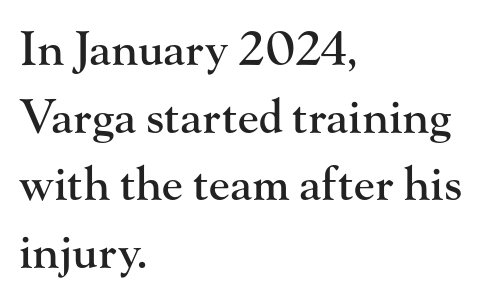
Q: Is the text italic (slanted)? A: No, it is upright.
Q: Is the typeface a serif or a sans-serif typeface? A: Serif.
Q: Is the text underlined? A: No.
Q: How is the paragraph aligned? A: Left-aligned.
Q: Is the spacing between letters normal or unusually wide? A: Normal.
Q: Is the spacing between lines tight, normal or loose? A: Normal.
Q: Width (condensed, normal, or wide)? A: Normal.
Q: Stroke contrast? A: High.
Q: x-height? A: Small.
Q: Monospaced? A: No.
